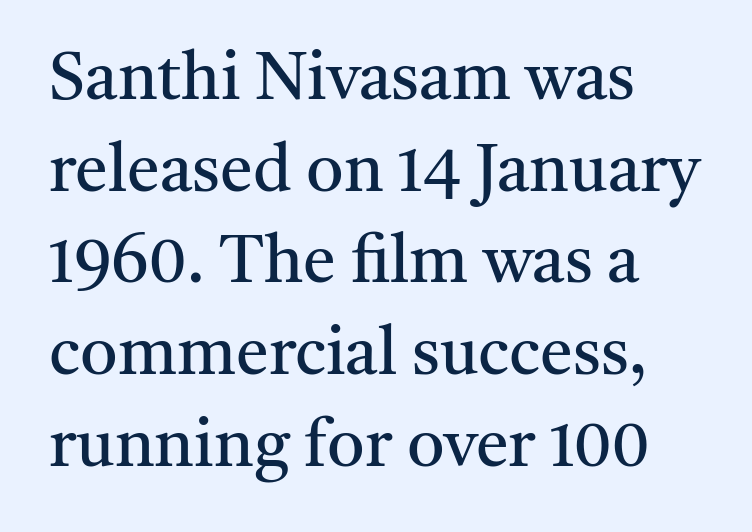
{"serif": "yes", "italic": "no", "bold": "no", "weight": "regular", "width": "normal", "stroke_contrast": "medium", "x_height": "medium", "monospaced": "no", "underline": "no", "align": "left", "line_spacing": "normal", "line_spacing_ratio": 1.39, "letter_spacing": "normal", "letter_spacing_em": 0.0, "glyph_px": 66}
